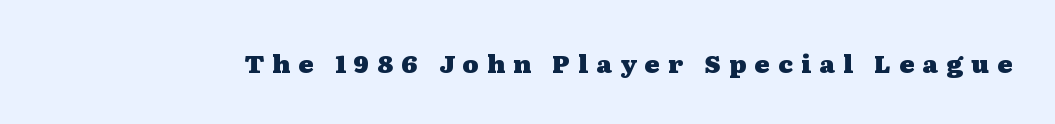
{"italic": "no", "bold": "yes", "underline": "no", "letter_spacing": "wide", "letter_spacing_em": 0.33, "glyph_px": 25}
